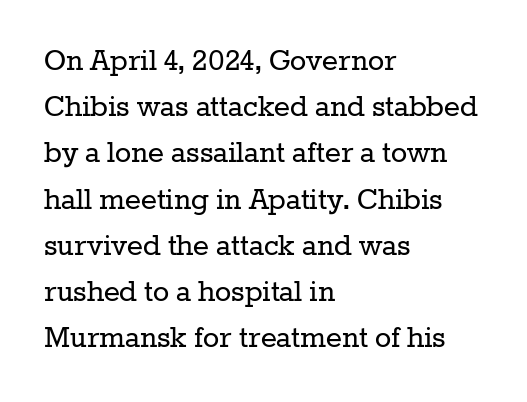
The font's upright variant was chosen for this text. The letters sit at their default tracking, neither squeezed nor spread. Visually the block forms a straight wall on the left and a jagged coastline on the right. Line spacing here is normal. Underline: absent. Type style note: has serifs.
